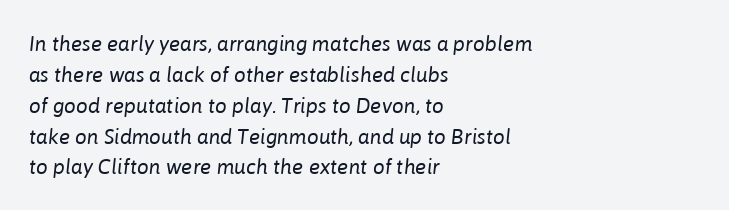
Q: Is the text bold? A: No.
Q: Is the text italic (slanted)? A: Yes, it leans right by about 6 degrees.
Q: Is the text underlined? A: No.
Q: How is the paragraph aligned? A: Left-aligned.
Q: Is the spacing between letters normal or unusually wide? A: Normal.
Q: Is the spacing between lines tight, normal or loose? A: Normal.
